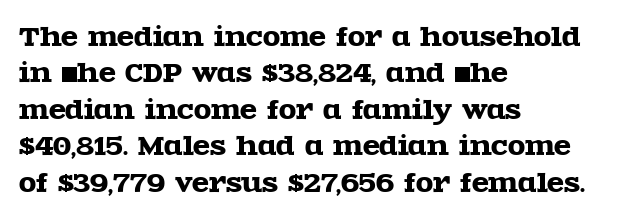
The image shows 25 px text type, upright; set left-aligned, normal line spacing (1.46x), normal letter spacing, not underlined.
